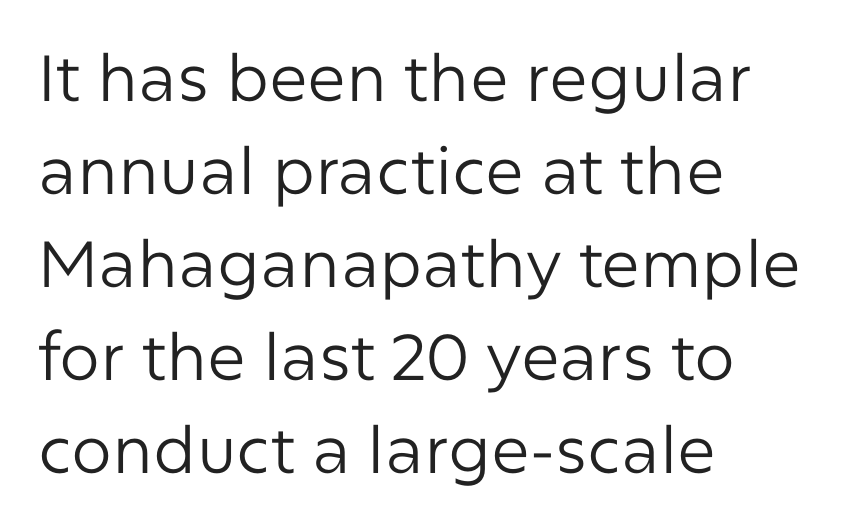
{"serif": "no", "italic": "no", "bold": "no", "weight": "regular", "width": "normal", "stroke_contrast": "low", "x_height": "medium", "monospaced": "no", "underline": "no", "align": "left", "line_spacing": "normal", "line_spacing_ratio": 1.43, "letter_spacing": "normal", "letter_spacing_em": 0.0, "glyph_px": 65}
